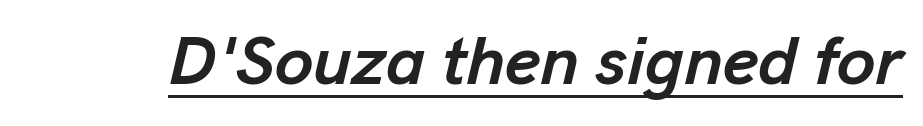
Here the designer chose a conventional face with non-uniform glyph widths. Students, this is bold: see how much ink each stroke carries. Compared with ordinary roman type, these characters are visibly tilted. Tracking value appears to be zero — textbook default spacing. In designer terms, the underline attribute is active on this setting.
